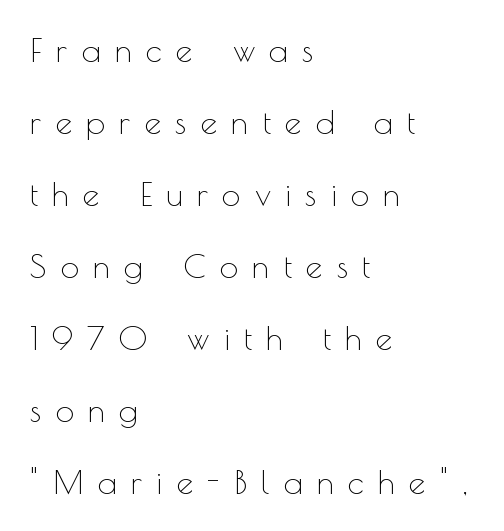
The image shows 33 px thin sans-serif type, upright; set left-aligned, loose line spacing (2.18x), unusually wide letter spacing (+0.43 em), not underlined; a small x-height.
